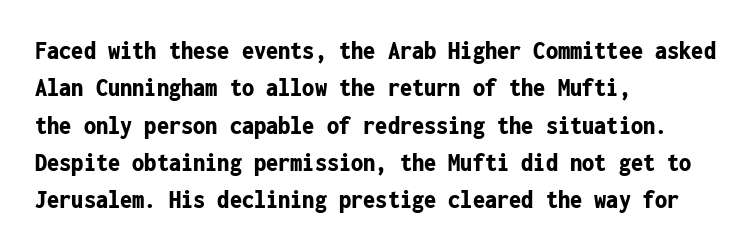
{"italic": "no", "bold": "yes", "underline": "no", "align": "left", "line_spacing": "normal", "line_spacing_ratio": 1.38, "letter_spacing": "normal", "letter_spacing_em": 0.0, "glyph_px": 27}
